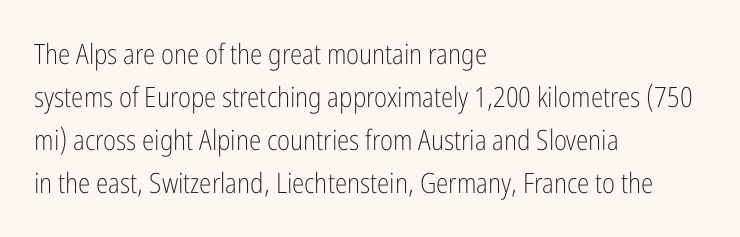
The image shows 28 px light, condensed sans-serif type, upright; set left-aligned, normal line spacing (1.54x), normal letter spacing, not underlined; low stroke contrast and a medium x-height.
